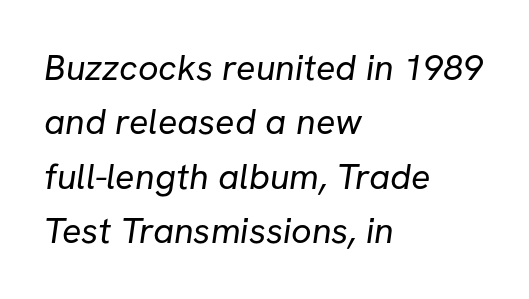
Q: Is the text bold? A: No.
Q: Is the typeface a serif or a sans-serif typeface? A: Sans-serif.
Q: Is the text underlined? A: No.
Q: How is the paragraph aligned? A: Left-aligned.
Q: Is the spacing between letters normal or unusually wide? A: Normal.
Q: Is the spacing between lines tight, normal or loose? A: Normal.
Q: Width (condensed, normal, or wide)? A: Normal.
Q: Stroke contrast? A: Low.
Q: x-height? A: Medium.
Q: Monospaced? A: No.
